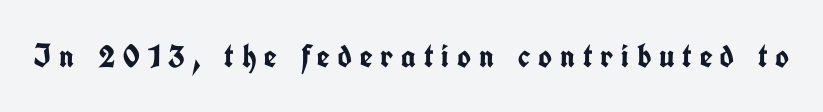
The image shows 33 px semibold, condensed sans-serif type, upright; set unusually wide letter spacing (+0.24 em), not underlined; low stroke contrast and a medium x-height.
